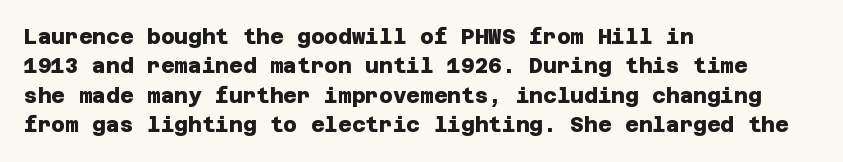
Quick note: interline space is typical. These lines are set flush left with a ragged right edge. Nothing unusual about the tracking: characters are spaced as the font intends. Decoration check: the copy has no underline. Heavy, bold letterforms.
